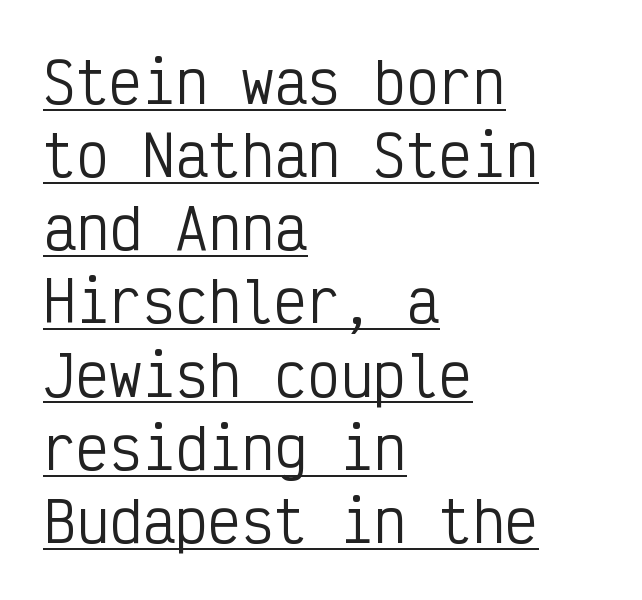
Q: Is the text bold? A: No.
Q: Is the text italic (slanted)? A: No, it is upright.
Q: Is the typeface a serif or a sans-serif typeface? A: Sans-serif.
Q: Is the text underlined? A: Yes.
Q: How is the paragraph aligned? A: Left-aligned.
Q: Is the spacing between letters normal or unusually wide? A: Normal.
Q: Is the spacing between lines tight, normal or loose? A: Normal.
Q: Width (condensed, normal, or wide)? A: Condensed.
Q: Stroke contrast? A: Low.
Q: x-height? A: Medium.
Q: Monospaced? A: Yes.
